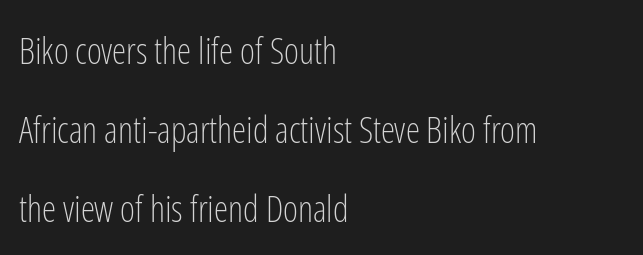
The image shows 36 px light, condensed sans-serif type, upright; set left-aligned, loose line spacing (2.2x), normal letter spacing, not underlined; low stroke contrast and a medium x-height.
